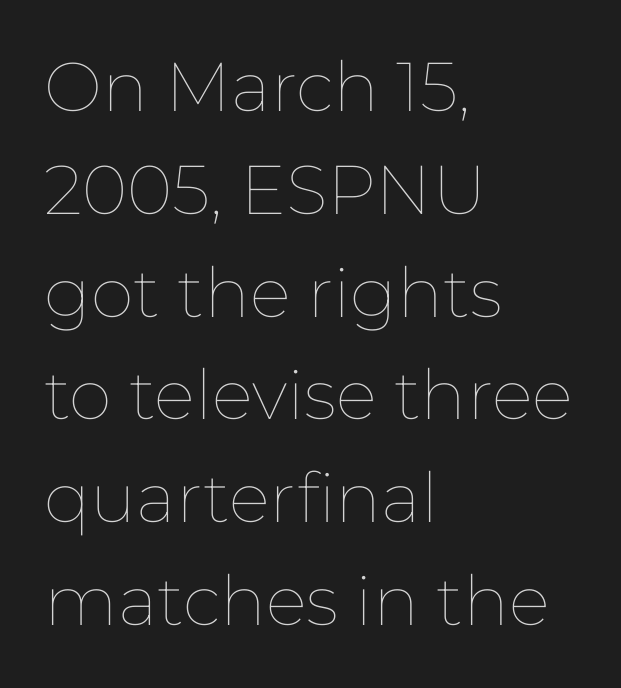
The image shows 69 px thin type, upright; set left-aligned, normal line spacing (1.49x), normal letter spacing, not underlined; low stroke contrast and a medium x-height.
